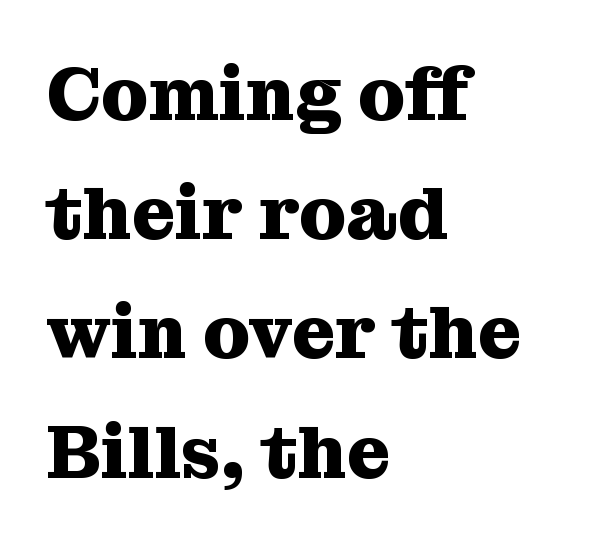
The passage shown is emphatically bold. Has an underline been added? It has not. Varying glyph widths throughout — classic text-font behaviour. Observe the serifs anchoring each vertical stroke in this sample. Line beginnings align vertically; line endings do not.
